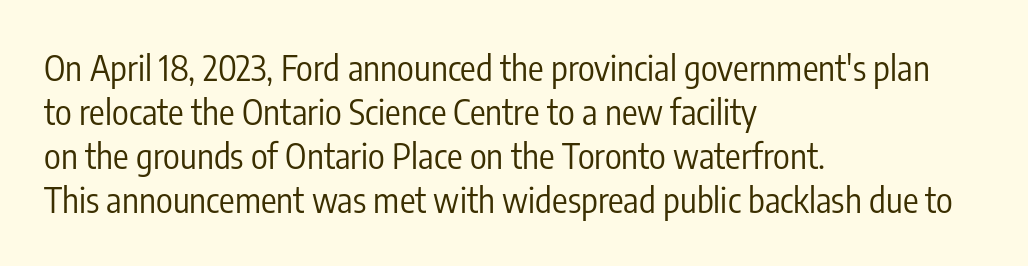
The image shows 35 px regular-weight, condensed sans-serif type, upright; set left-aligned, normal line spacing (1.26x), normal letter spacing, not underlined; low stroke contrast and a medium x-height.
